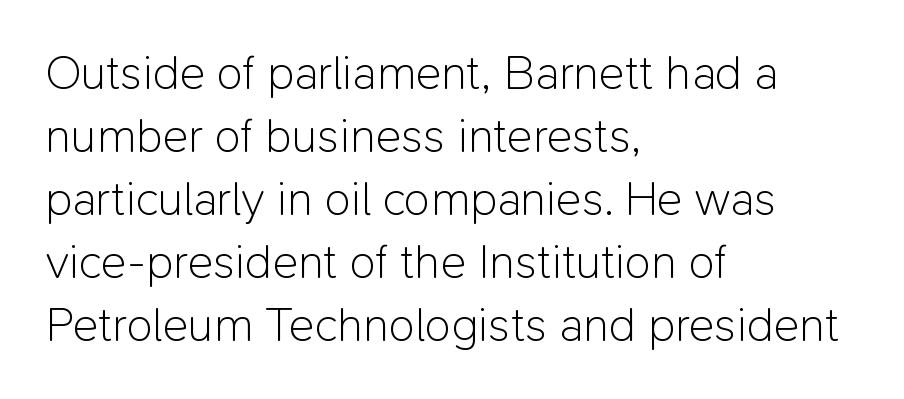
Q: Is the text bold? A: No.
Q: Is the text italic (slanted)? A: No, it is upright.
Q: Is the typeface a serif or a sans-serif typeface? A: Sans-serif.
Q: Is the text underlined? A: No.
Q: How is the paragraph aligned? A: Left-aligned.
Q: Is the spacing between letters normal or unusually wide? A: Normal.
Q: Is the spacing between lines tight, normal or loose? A: Normal.
Q: Width (condensed, normal, or wide)? A: Normal.
Q: Stroke contrast? A: Low.
Q: x-height? A: Medium.
Q: Monospaced? A: No.
